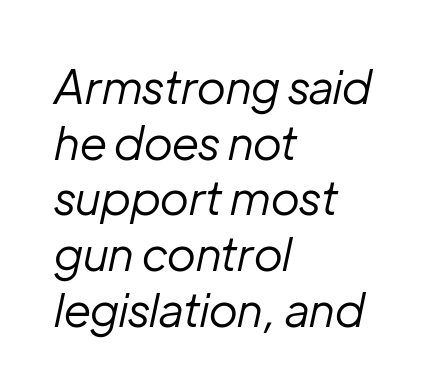
The image shows 46 px regular-weight type, italic (leaning right); set left-aligned, line spacing 1.21x, normal letter spacing, not underlined; low stroke contrast and a medium x-height.
